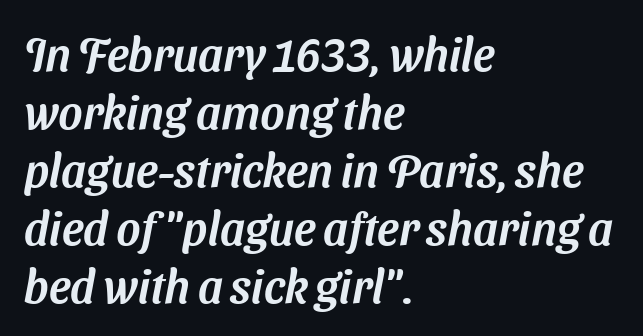
{"serif": "no", "width": "normal", "stroke_contrast": "medium", "x_height": "medium", "monospaced": "no", "underline": "no", "align": "left", "line_spacing": "normal", "line_spacing_ratio": 1.26, "letter_spacing": "normal", "letter_spacing_em": 0.0, "glyph_px": 46}
